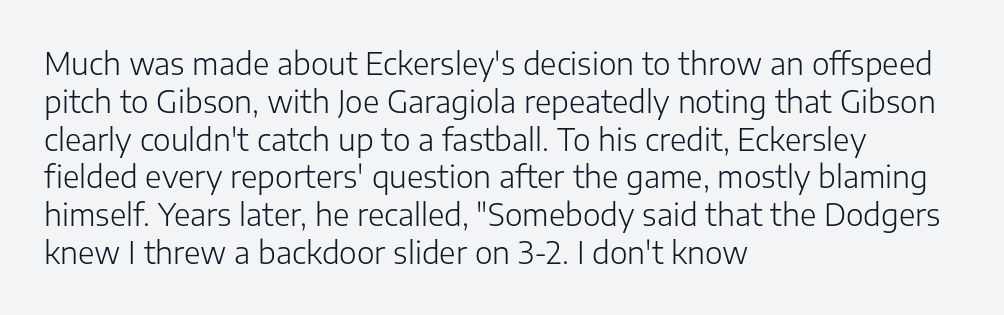
{"serif": "no", "italic": "no", "bold": "no", "weight": "light", "width": "normal", "stroke_contrast": "low", "x_height": "medium", "monospaced": "no", "underline": "no", "align": "left", "line_spacing": "normal", "line_spacing_ratio": 1.26, "letter_spacing": "normal", "letter_spacing_em": 0.0, "glyph_px": 30}
